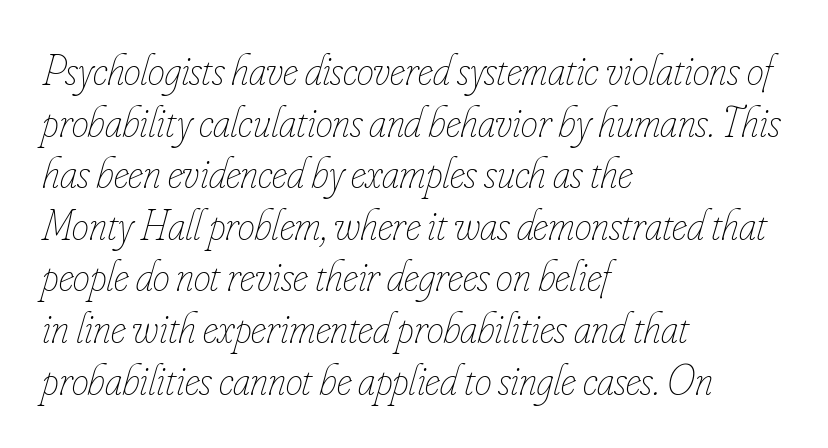
Q: Is the text bold? A: No.
Q: Is the text italic (slanted)? A: Yes, it leans right by about 16 degrees.
Q: Is the text underlined? A: No.
Q: How is the paragraph aligned? A: Left-aligned.
Q: Is the spacing between letters normal or unusually wide? A: Normal.
Q: Width (condensed, normal, or wide)? A: Condensed.
Q: Stroke contrast? A: Low.
Q: x-height? A: Small.
Q: Monospaced? A: No.
